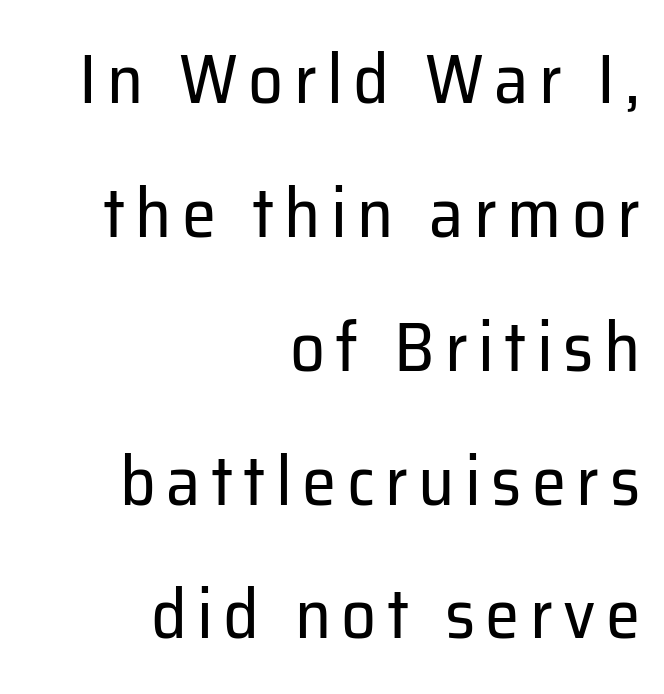
Q: Is the text bold? A: No.
Q: Is the text italic (slanted)? A: No, it is upright.
Q: Is the typeface a serif or a sans-serif typeface? A: Sans-serif.
Q: Is the text underlined? A: No.
Q: How is the paragraph aligned? A: Right-aligned.
Q: Is the spacing between lines tight, normal or loose? A: Loose.
Q: Width (condensed, normal, or wide)? A: Normal.
Q: Stroke contrast? A: Low.
Q: x-height? A: Medium.
Q: Monospaced? A: No.
